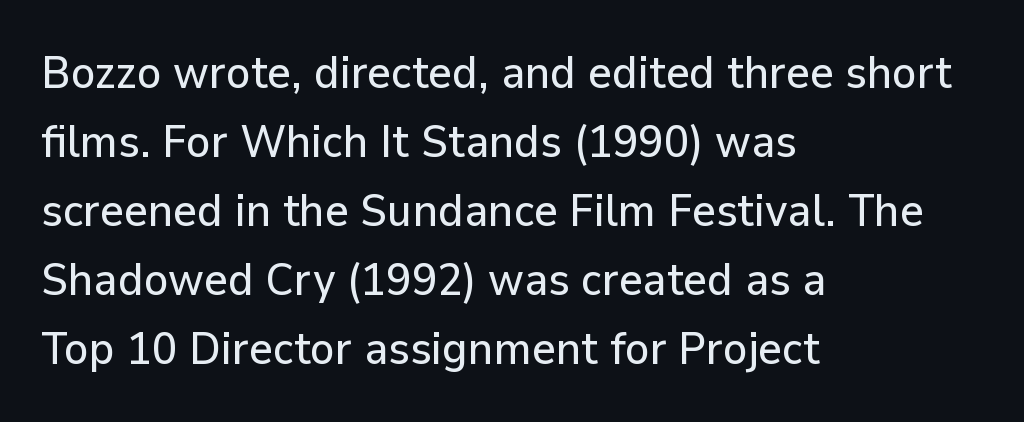
{"serif": "no", "italic": "no", "width": "normal", "stroke_contrast": "low", "x_height": "medium", "monospaced": "no", "underline": "no", "align": "left", "line_spacing": "normal", "line_spacing_ratio": 1.5, "letter_spacing": "normal", "letter_spacing_em": 0.0, "glyph_px": 46}
